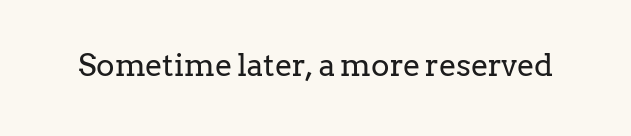
The image shows 31 px regular-weight serif type, upright; set normal letter spacing, not underlined; low stroke contrast and a medium x-height.
